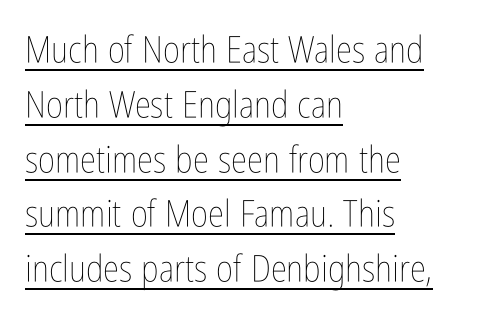
These lines are rendered in a variable-pitch font. Nothing unusual about the tracking: characters are spaced as the font intends. The specimen includes a rule beneath the text block's lines. Heft: none added — not bold.
